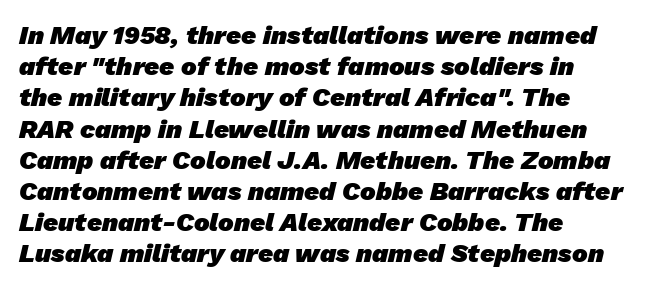
Letters rest on an invisible, unmarked baseline. This sample uses plain, unmodified letter spacing. Students, this is bold: see how much ink each stroke carries. Every row of glyphs begins at an identical x-position on the left.
